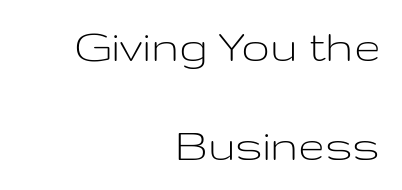
{"serif": "no", "italic": "no", "bold": "no", "weight": "light", "width": "wide", "stroke_contrast": "low", "x_height": "medium", "monospaced": "no", "underline": "no", "align": "right", "line_spacing": "loose", "line_spacing_ratio": 2.06, "letter_spacing": "normal", "letter_spacing_em": 0.0, "glyph_px": 48}
